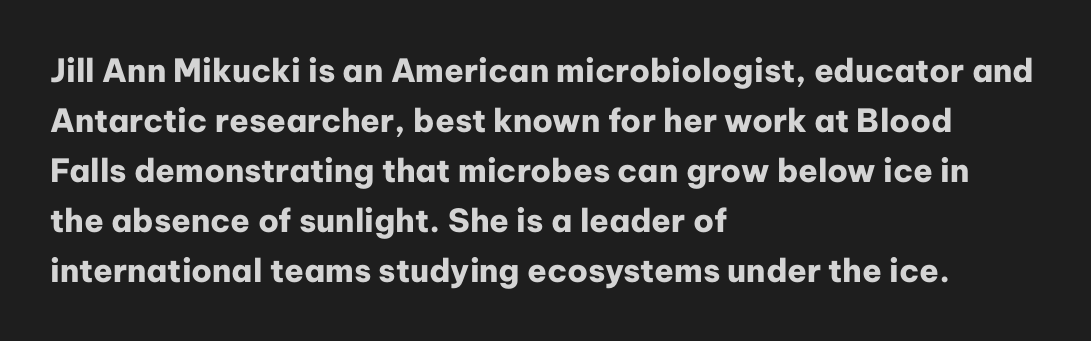
The image shows 32 px heavy sans-serif type, upright; set left-aligned, normal line spacing (1.56x), normal letter spacing, not underlined; low stroke contrast and a medium x-height.
